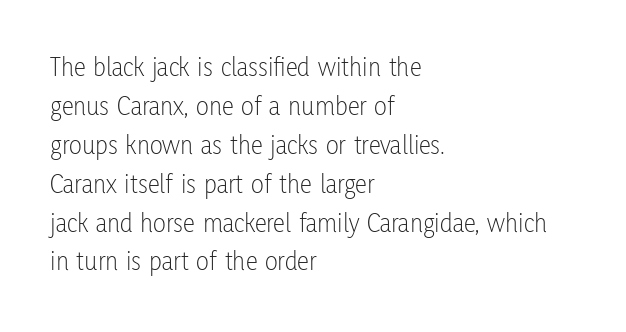
{"italic": "no", "bold": "no", "underline": "no", "align": "left", "line_spacing": "normal", "line_spacing_ratio": 1.44, "letter_spacing": "normal", "letter_spacing_em": 0.0, "glyph_px": 27}
